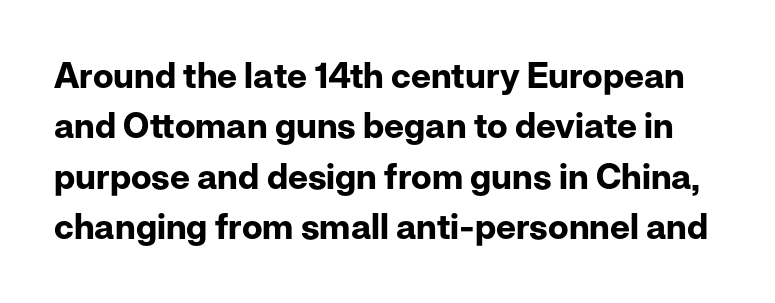
{"serif": "no", "italic": "no", "bold": "yes", "weight": "bold", "width": "normal", "stroke_contrast": "low", "x_height": "medium", "monospaced": "no", "underline": "no", "line_spacing": "normal", "line_spacing_ratio": 1.44, "letter_spacing": "normal", "letter_spacing_em": 0.0, "glyph_px": 35}
